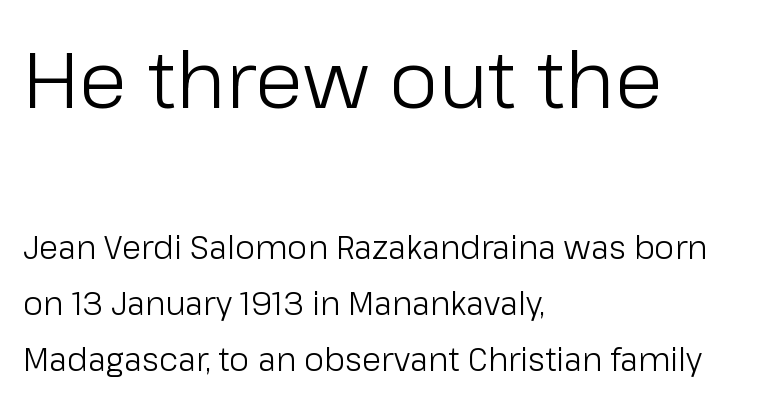
{"serif": "no", "italic": "no", "bold": "no", "weight": "light", "width": "normal", "stroke_contrast": "low", "x_height": "medium", "monospaced": "no", "underline": "no", "align": "left", "line_spacing_ratio": 1.75, "letter_spacing": "normal", "letter_spacing_em": 0.0, "larger_block": "first", "size_ratio": 2.47, "glyph_px": 79}
